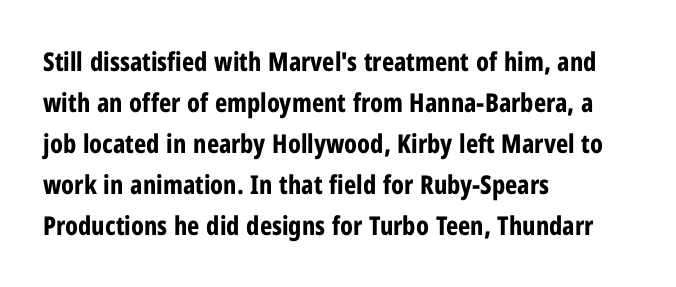
{"italic": "no", "bold": "yes", "underline": "no", "align": "left", "line_spacing": "normal", "line_spacing_ratio": 1.58, "letter_spacing": "normal", "letter_spacing_em": 0.0, "glyph_px": 26}
